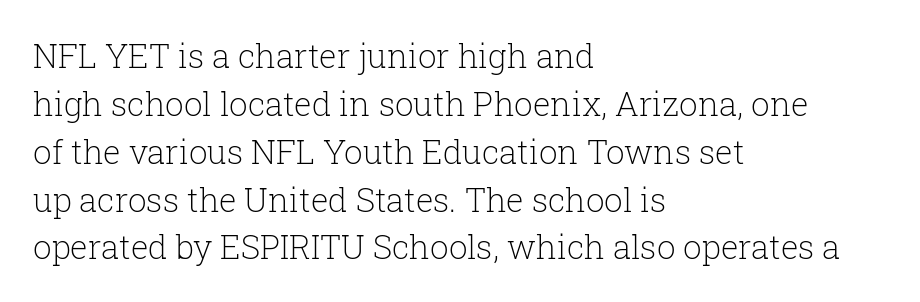
No extra ink here — the face is not bold. Serifs: yes, visible at the terminals of the letterforms. Vertical spacing — default. The baseline area is clear. This sample has the flowing, uneven cadence of proportional lettering. The letters stand straight up with perfectly vertical stems.
